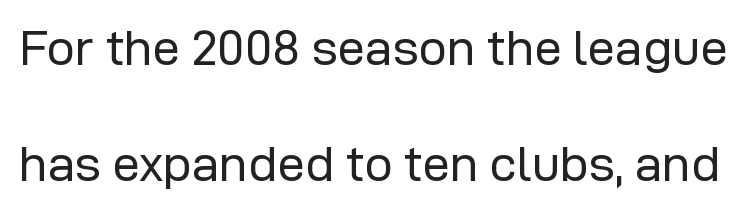
Q: Is the text bold? A: No.
Q: Is the text italic (slanted)? A: No, it is upright.
Q: Is the typeface a serif or a sans-serif typeface? A: Sans-serif.
Q: Is the text underlined? A: No.
Q: Is the spacing between letters normal or unusually wide? A: Normal.
Q: Is the spacing between lines tight, normal or loose? A: Loose.
Q: Width (condensed, normal, or wide)? A: Normal.
Q: Stroke contrast? A: Low.
Q: x-height? A: Medium.
Q: Monospaced? A: No.
